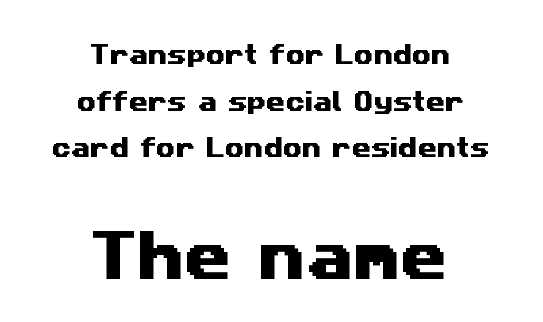
Nope, no serifs anywhere on these letters. The face used here is rendered with its standard letterfit. The later block is typeset at a bigger size than the earlier block. Casual observation: everything's sitting right in the middle. The space beneath each line is pristine and unruled.
